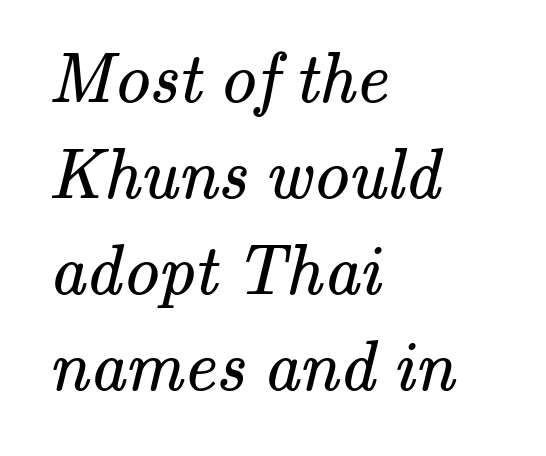
A light-to-regular cut is what we see here. Has an underline been added? It has not. The face used here is proportionally spaced, like ordinary book or web type. The type is set solid horizontally, with unmodified tracking.
